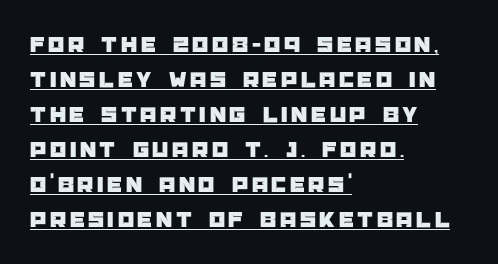
The image shows 23 px text type, upright; set left-aligned, normal line spacing (1.52x), underlined.
